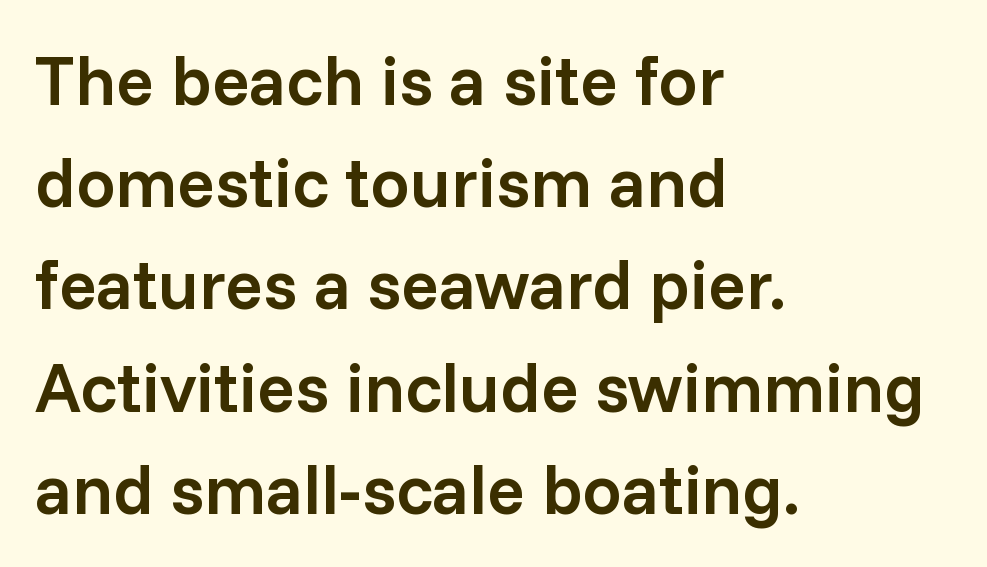
Q: Is the text bold? A: Semi-bold.
Q: Is the text italic (slanted)? A: No, it is upright.
Q: Is the typeface a serif or a sans-serif typeface? A: Sans-serif.
Q: Is the text underlined? A: No.
Q: How is the paragraph aligned? A: Left-aligned.
Q: Is the spacing between letters normal or unusually wide? A: Normal.
Q: Is the spacing between lines tight, normal or loose? A: Normal.
Q: Width (condensed, normal, or wide)? A: Normal.
Q: Stroke contrast? A: Low.
Q: x-height? A: Medium.
Q: Monospaced? A: No.
